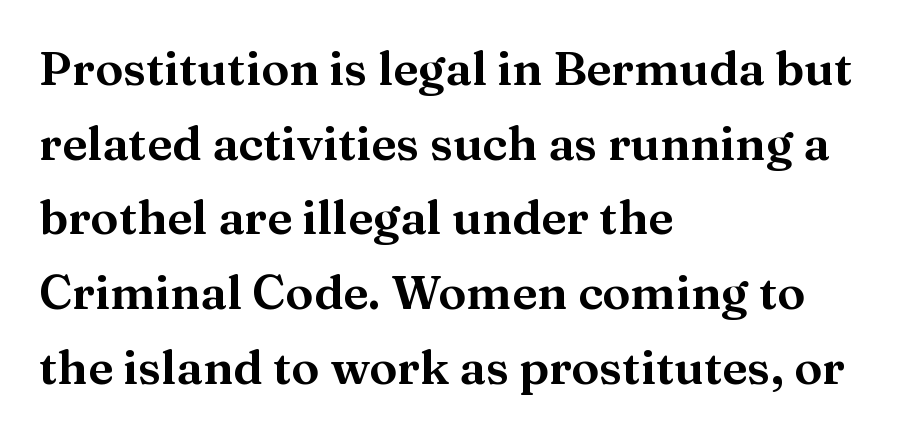
Q: Is the text italic (slanted)? A: No, it is upright.
Q: Is the typeface a serif or a sans-serif typeface? A: Serif.
Q: Is the text underlined? A: No.
Q: How is the paragraph aligned? A: Left-aligned.
Q: Is the spacing between letters normal or unusually wide? A: Normal.
Q: Is the spacing between lines tight, normal or loose? A: Normal.
Q: Width (condensed, normal, or wide)? A: Wide.
Q: Stroke contrast? A: Medium.
Q: x-height? A: Medium.
Q: Monospaced? A: No.
